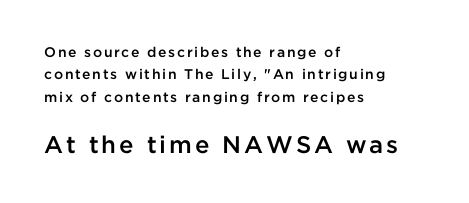
Q: Is the text bold? A: Semi-bold.
Q: Is the text italic (slanted)? A: No, it is upright.
Q: Is the text underlined? A: No.
Q: How is the paragraph aligned? A: Left-aligned.
Q: Is the spacing between lines tight, normal or loose? A: Normal.
Q: Which block of text is set in a larger size, the first (top) or the second (bottom)? A: The second (bottom) one.
